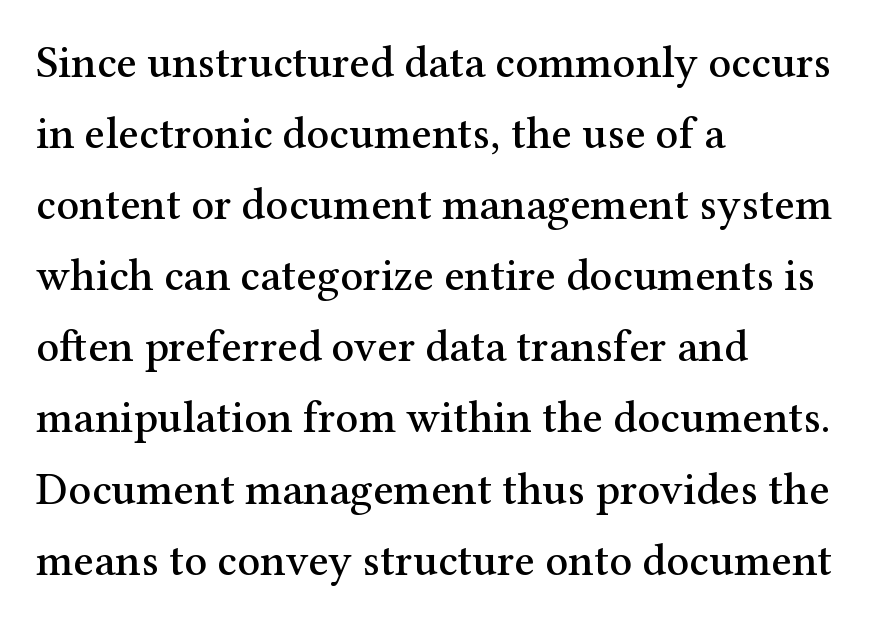
Letterform terminals end in serifs throughout the passage. Look at the tracking — it's just the regular setting, nothing added. The rows are spaced the way most documents space them. The letters stand straight up with perfectly vertical stems.
